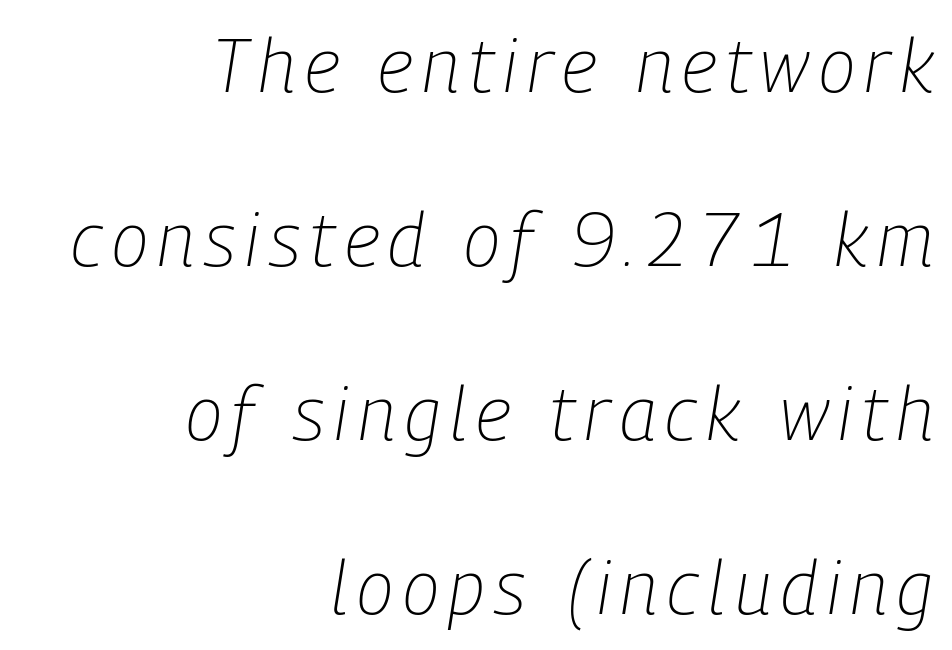
Q: Is the text bold? A: No.
Q: Is the text italic (slanted)? A: Yes, it leans right by about 9 degrees.
Q: Is the text underlined? A: No.
Q: How is the paragraph aligned? A: Right-aligned.
Q: Is the spacing between lines tight, normal or loose? A: Loose.
Q: Width (condensed, normal, or wide)? A: Condensed.
Q: Stroke contrast? A: Low.
Q: x-height? A: Medium.
Q: Monospaced? A: No.
